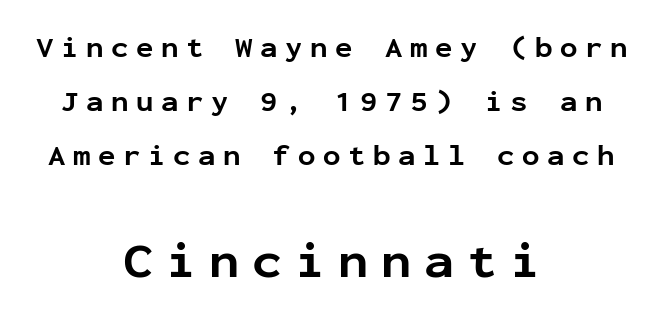
Q: Is the text bold? A: Yes.
Q: Is the text italic (slanted)? A: No, it is upright.
Q: Is the typeface a serif or a sans-serif typeface? A: Sans-serif.
Q: Is the text underlined? A: No.
Q: How is the paragraph aligned? A: Centered.
Q: Is the spacing between letters normal or unusually wide? A: Unusually wide.
Q: Which block of text is set in a larger size, the first (top) or the second (bottom)? A: The second (bottom) one.
Q: Width (condensed, normal, or wide)? A: Normal.
Q: Stroke contrast? A: Low.
Q: x-height? A: Medium.
Q: Monospaced? A: Yes.
